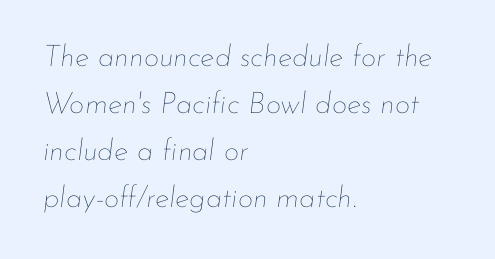
The image shows 30 px thin type, italic (leaning right); set left-aligned, normal line spacing (1.57x), normal letter spacing, not underlined; low stroke contrast and a small x-height.
